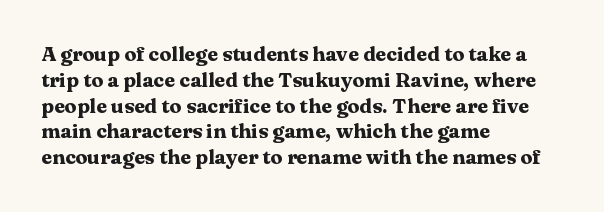
{"italic": "no", "bold": "yes", "underline": "no", "align": "left", "line_spacing": "normal", "line_spacing_ratio": 1.29, "letter_spacing": "normal", "letter_spacing_em": 0.0, "glyph_px": 20}
